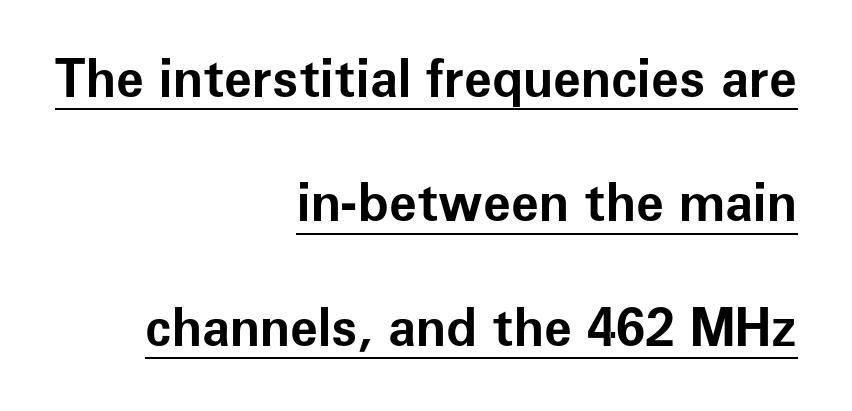
The image shows 51 px bold sans-serif type, upright; set right-aligned, loose line spacing (2.44x), normal letter spacing, underlined; low stroke contrast and a medium x-height.
